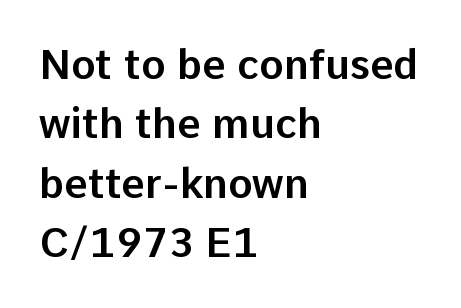
Q: Is the text italic (slanted)? A: No, it is upright.
Q: Is the typeface a serif or a sans-serif typeface? A: Sans-serif.
Q: Is the text underlined? A: No.
Q: How is the paragraph aligned? A: Left-aligned.
Q: Is the spacing between letters normal or unusually wide? A: Normal.
Q: Is the spacing between lines tight, normal or loose? A: Normal.
Q: Width (condensed, normal, or wide)? A: Normal.
Q: Stroke contrast? A: Low.
Q: x-height? A: Medium.
Q: Monospaced? A: No.
